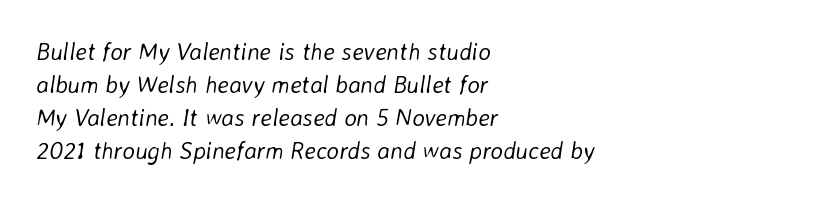
Is this a heavy cut? Hardly; it is regular or lighter. Is the block centered? No — it sits flush against the left margin. The passage shown stacks its lines at a standard gap. If you drew a line through each stem, it would be angled. The gaps between neighbouring characters are ordinary and unremarkable. Type without underlining.
